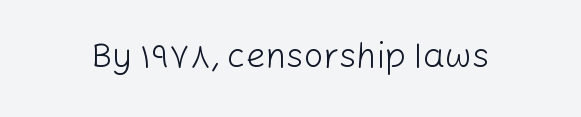
{"serif": "no", "italic": "no", "bold": "no", "weight": "light", "width": "normal", "stroke_contrast": "low", "x_height": "medium", "monospaced": "no", "underline": "no", "letter_spacing": "normal", "letter_spacing_em": 0.0, "glyph_px": 35}
